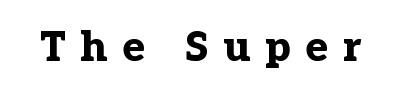
Q: Is the text bold? A: Yes.
Q: Is the text italic (slanted)? A: No, it is upright.
Q: Is the typeface a serif or a sans-serif typeface? A: Serif.
Q: Is the text underlined? A: No.
Q: Is the spacing between letters normal or unusually wide? A: Unusually wide.
Q: Width (condensed, normal, or wide)? A: Normal.
Q: Stroke contrast? A: Low.
Q: x-height? A: Medium.
Q: Monospaced? A: No.
